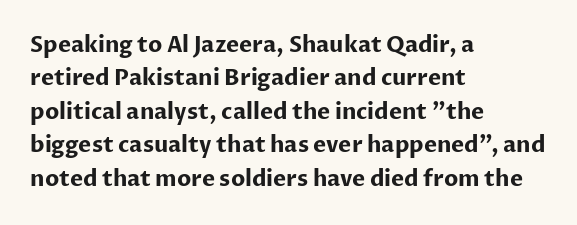
The strip under each line holds only bare page. Between one letter and the next there's only the usual sliver of space. Is there any slant? The stems are plumb. Plenty of ink on the page — the face is bold. Leading matches the norm, producing a regular column.
